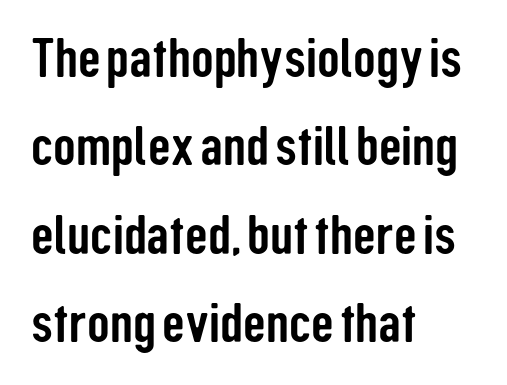
Q: Is the text italic (slanted)? A: No, it is upright.
Q: Is the typeface a serif or a sans-serif typeface? A: Sans-serif.
Q: Is the text underlined? A: No.
Q: How is the paragraph aligned? A: Left-aligned.
Q: Is the spacing between letters normal or unusually wide? A: Normal.
Q: Is the spacing between lines tight, normal or loose? A: Normal.
Q: Width (condensed, normal, or wide)? A: Condensed.
Q: Stroke contrast? A: Low.
Q: x-height? A: Medium.
Q: Monospaced? A: No.
